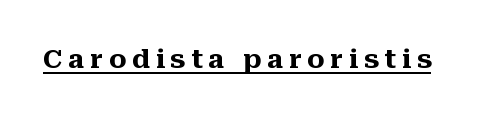
The image shows 26 px bold type, upright; set unusually wide letter spacing (+0.22 em), underlined.
